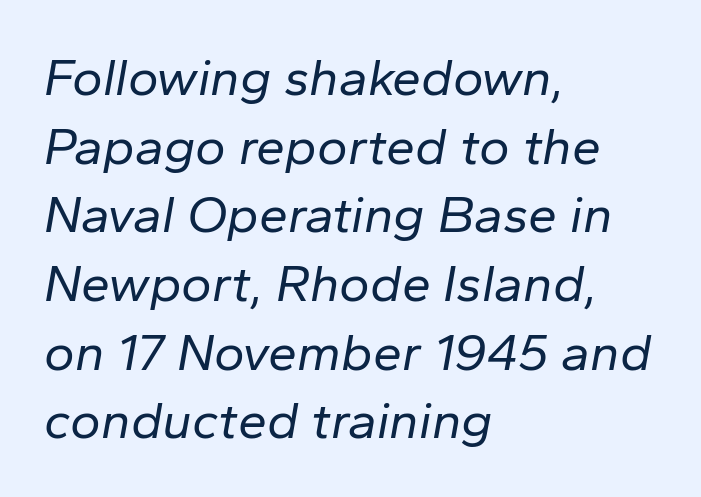
Q: Is the text bold? A: No.
Q: Is the text italic (slanted)? A: Yes, it leans right by about 10 degrees.
Q: Is the text underlined? A: No.
Q: How is the paragraph aligned? A: Left-aligned.
Q: Is the spacing between letters normal or unusually wide? A: Normal.
Q: Is the spacing between lines tight, normal or loose? A: Normal.
Q: Width (condensed, normal, or wide)? A: Normal.
Q: Stroke contrast? A: Low.
Q: x-height? A: Medium.
Q: Monospaced? A: No.
